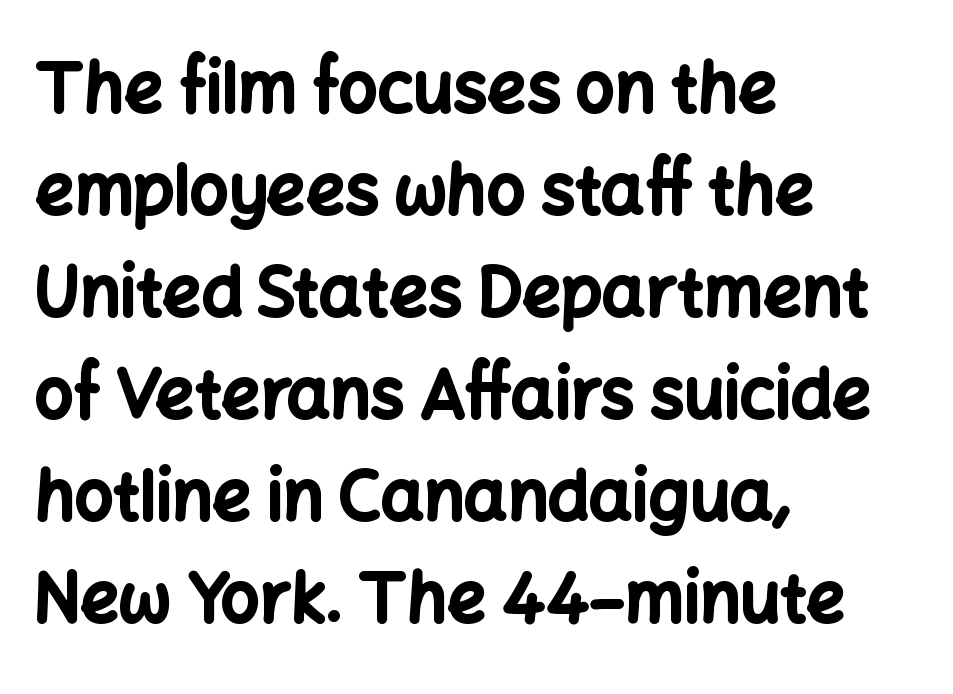
Q: Is the text bold? A: Yes.
Q: Is the text italic (slanted)? A: No, it is upright.
Q: Is the typeface a serif or a sans-serif typeface? A: Sans-serif.
Q: Is the text underlined? A: No.
Q: How is the paragraph aligned? A: Left-aligned.
Q: Is the spacing between letters normal or unusually wide? A: Normal.
Q: Is the spacing between lines tight, normal or loose? A: Normal.
Q: Width (condensed, normal, or wide)? A: Normal.
Q: Stroke contrast? A: Low.
Q: x-height? A: Medium.
Q: Monospaced? A: No.
